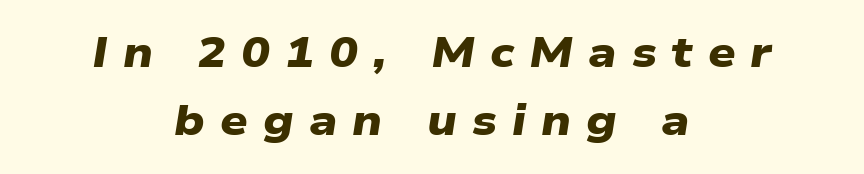
The image shows 43 px heavy, wide sans-serif type; set centered, normal line spacing (1.58x), unusually wide letter spacing (+0.35 em), not underlined; low stroke contrast and a medium x-height.
